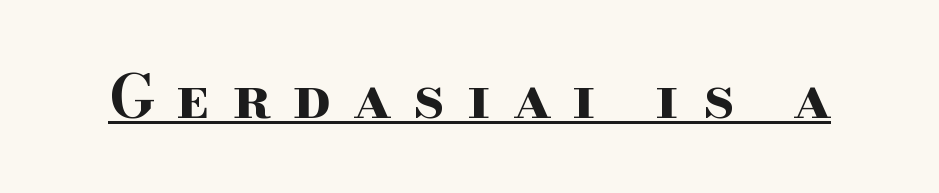
The image shows 59 px bold, wide serif type, upright; set unusually wide letter spacing (+0.37 em), underlined; high stroke contrast and a small x-height.
